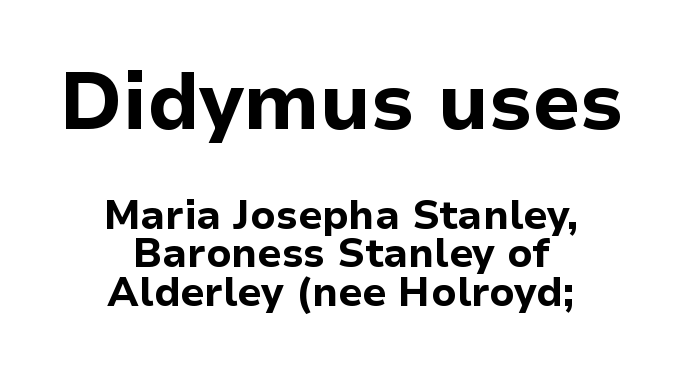
{"serif": "no", "italic": "no", "bold": "yes", "weight": "bold", "width": "normal", "stroke_contrast": "low", "x_height": "medium", "monospaced": "no", "underline": "no", "align": "center", "line_spacing": "tight", "line_spacing_ratio": 0.96, "letter_spacing": "normal", "letter_spacing_em": 0.0, "larger_block": "first", "size_ratio": 1.98, "glyph_px": 79}
